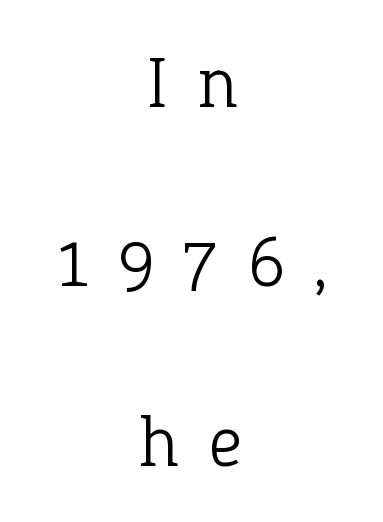
Q: Is the text bold? A: No.
Q: Is the text italic (slanted)? A: No, it is upright.
Q: Is the typeface a serif or a sans-serif typeface? A: Serif.
Q: Is the text underlined? A: No.
Q: How is the paragraph aligned? A: Centered.
Q: Is the spacing between letters normal or unusually wide? A: Unusually wide.
Q: Is the spacing between lines tight, normal or loose? A: Loose.
Q: Width (condensed, normal, or wide)? A: Normal.
Q: Stroke contrast? A: Low.
Q: x-height? A: Medium.
Q: Monospaced? A: No.
